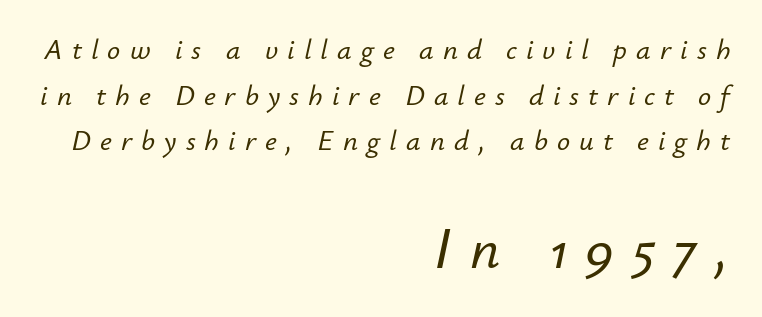
{"italic": "yes", "lean": "right", "slant_degrees": 12, "width": "normal", "stroke_contrast": "low", "x_height": "small", "monospaced": "no", "underline": "no", "align": "right", "line_spacing": "normal", "line_spacing_ratio": 1.57, "letter_spacing": "wide", "letter_spacing_em": 0.31, "larger_block": "second", "size_ratio": 2.0, "glyph_px": 58}
